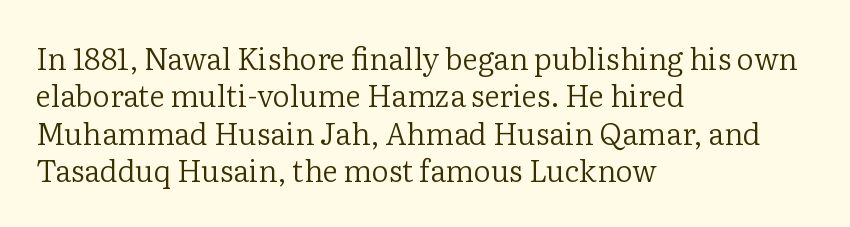
Q: Is the text bold? A: No.
Q: Is the text italic (slanted)? A: No, it is upright.
Q: Is the typeface a serif or a sans-serif typeface? A: Serif.
Q: Is the text underlined? A: No.
Q: How is the paragraph aligned? A: Left-aligned.
Q: Is the spacing between letters normal or unusually wide? A: Normal.
Q: Is the spacing between lines tight, normal or loose? A: Normal.
Q: Width (condensed, normal, or wide)? A: Normal.
Q: Stroke contrast? A: Low.
Q: x-height? A: Medium.
Q: Monospaced? A: No.
